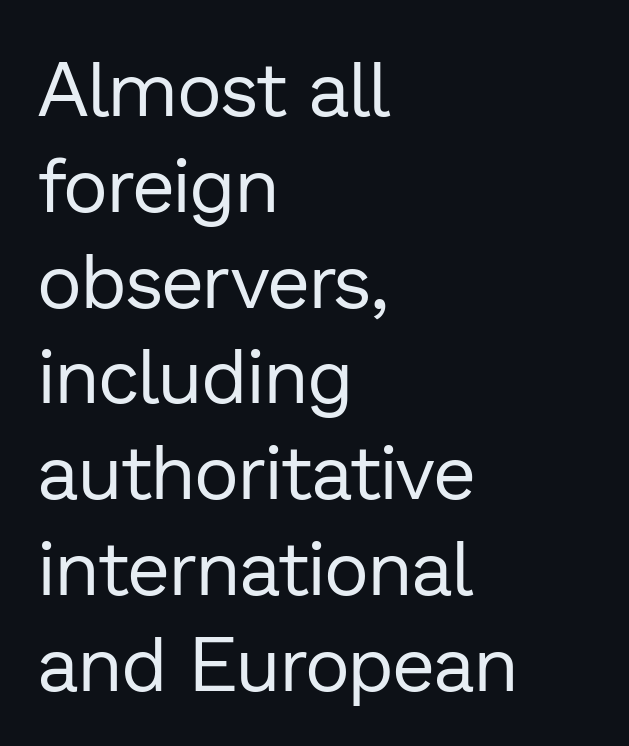
The image shows 76 px regular-weight sans-serif type, upright; set left-aligned, normal line spacing (1.26x), normal letter spacing, not underlined; low stroke contrast and a medium x-height.
